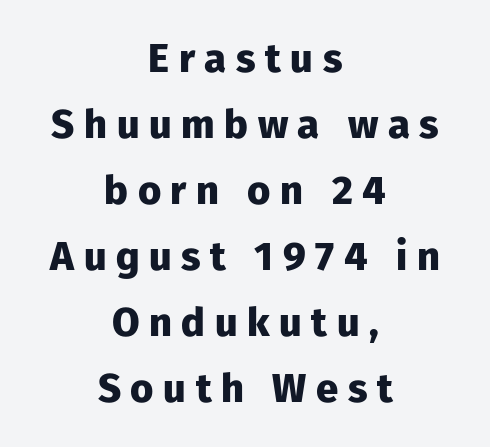
Q: Is the text bold? A: Yes.
Q: Is the text italic (slanted)? A: No, it is upright.
Q: Is the typeface a serif or a sans-serif typeface? A: Sans-serif.
Q: Is the text underlined? A: No.
Q: How is the paragraph aligned? A: Centered.
Q: Is the spacing between letters normal or unusually wide? A: Unusually wide.
Q: Is the spacing between lines tight, normal or loose? A: Normal.
Q: Width (condensed, normal, or wide)? A: Normal.
Q: Stroke contrast? A: Low.
Q: x-height? A: Medium.
Q: Monospaced? A: No.
